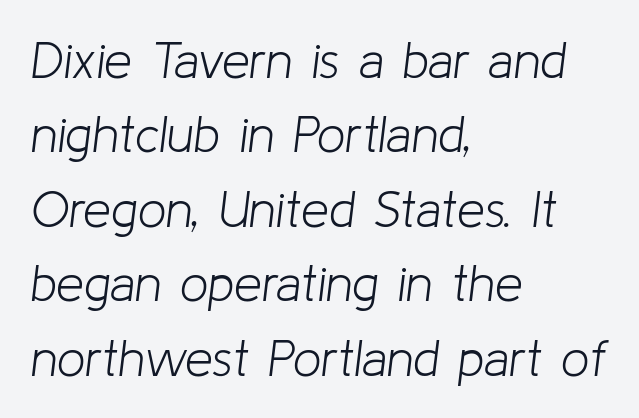
No extra ink here — the face is not bold. Has an underline been added? It has not. The face used here is rendered with its standard letterfit. The block of text has a typical density, with ordinary space between rows. Reading down the block, your eye returns to a fixed left position each line. The passage shown is typed in a proportional face where columns would drift.
